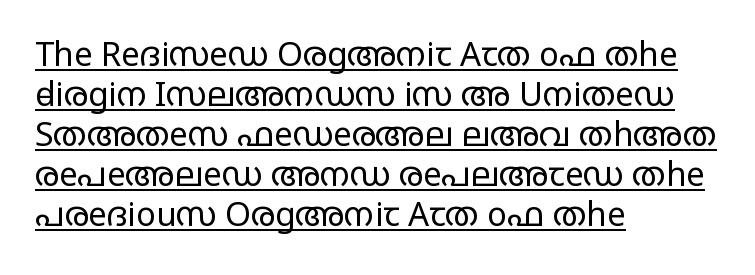
Q: Is the text bold? A: No.
Q: Is the text italic (slanted)? A: No, it is upright.
Q: Is the typeface a serif or a sans-serif typeface? A: Sans-serif.
Q: Is the text underlined? A: Yes.
Q: How is the paragraph aligned? A: Left-aligned.
Q: Is the spacing between letters normal or unusually wide? A: Normal.
Q: Width (condensed, normal, or wide)? A: Wide.
Q: Stroke contrast? A: Low.
Q: x-height? A: Large.
Q: Monospaced? A: No.
